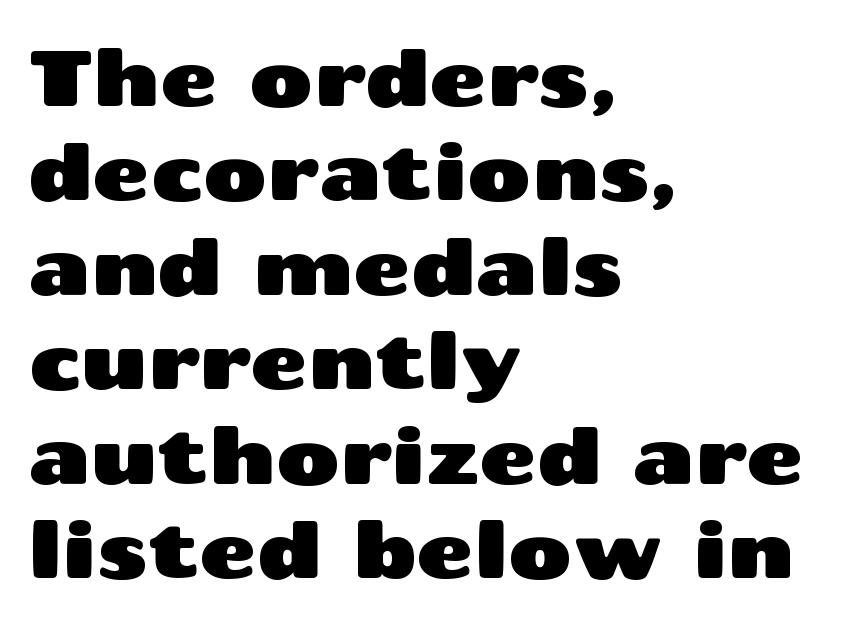
The image shows 78 px wide sans-serif type, upright; set left-aligned, line spacing 1.21x, normal letter spacing, not underlined; medium stroke contrast and a medium x-height.
